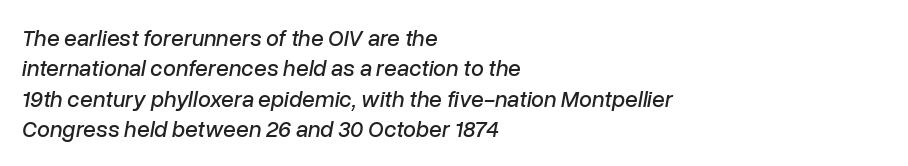
{"italic": "yes", "lean": "right", "slant_degrees": 10, "underline": "no", "align": "left", "line_spacing": "normal", "line_spacing_ratio": 1.32, "letter_spacing": "normal", "letter_spacing_em": 0.0, "glyph_px": 23}
